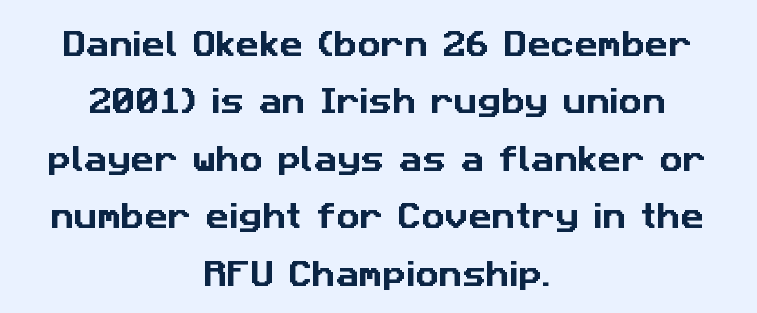
The image shows 29 px sans-serif type; set centered, loose line spacing (1.98x), normal letter spacing, not underlined; low stroke contrast and a medium x-height.
